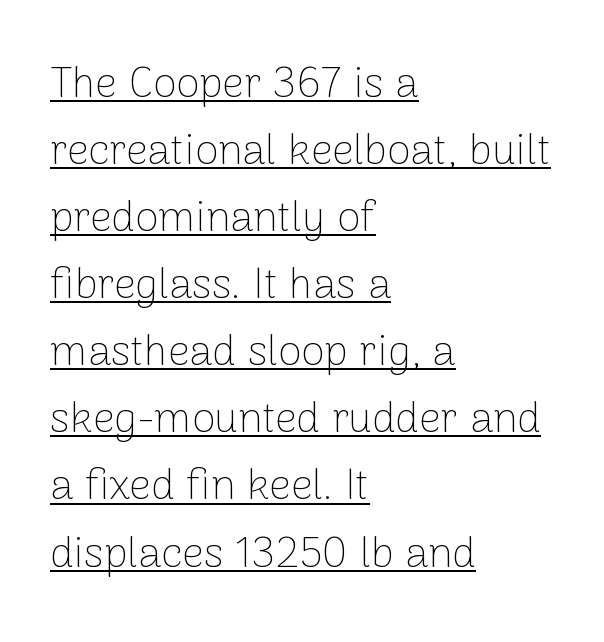
Words appear dense and cohesive because spacing is normal. It's the straight-up-and-down kind of type. Leading matches the norm, producing a regular column. These characters rest on top of a visible drawn line. Horizontal alignment here is leftward, the default for most running prose. Ink coverage per letter is moderate at most.
